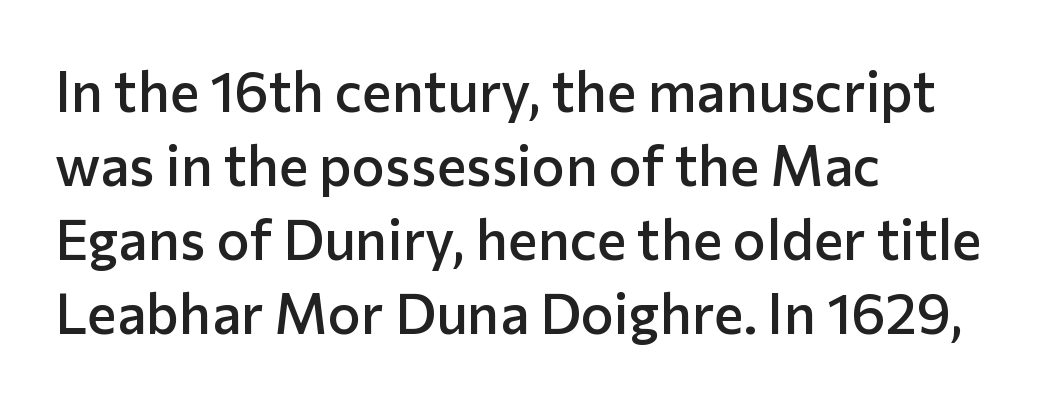
The typesetting leans somewhat heavy: a semibold. Unmarked baselines from the first word to the last. Character widths vary here, with narrow letters taking less room than wide ones. The rendering anchors every line to the left-hand side. Does the type have serifs? No, each stem ends abruptly.
